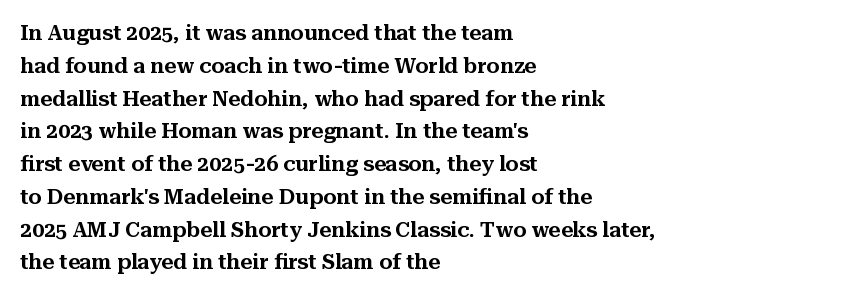
{"italic": "no", "underline": "no", "align": "left", "line_spacing": "normal", "line_spacing_ratio": 1.56, "letter_spacing": "normal", "letter_spacing_em": 0.0, "glyph_px": 21}
